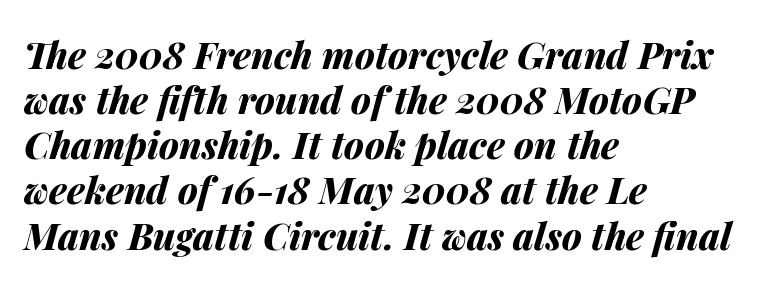
Q: Is the text bold? A: Yes.
Q: Is the text italic (slanted)? A: Yes, it leans right by about 14 degrees.
Q: Is the text underlined? A: No.
Q: How is the paragraph aligned? A: Left-aligned.
Q: Is the spacing between letters normal or unusually wide? A: Normal.
Q: Width (condensed, normal, or wide)? A: Normal.
Q: Stroke contrast? A: Medium.
Q: x-height? A: Medium.
Q: Monospaced? A: No.
